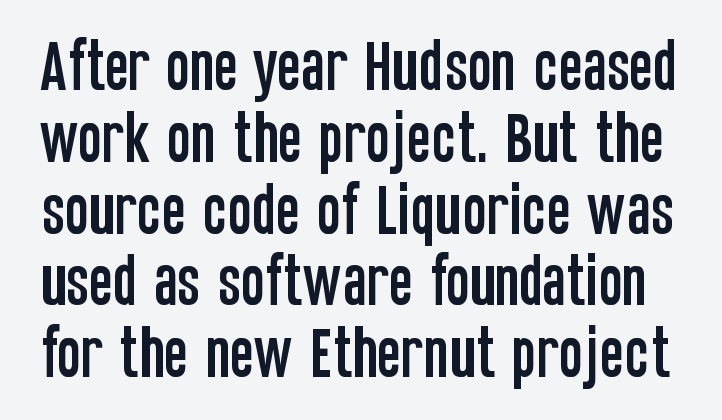
Compared with typical body copy, the letter spacing here is the same. Reading down the column, the eye jumps a familiar distance to each next line. Posture: vertical. What kind of face is this? One without serifs — a sans. This sample has the flowing, uneven cadence of proportional lettering. Check under the words: just untouched page.
